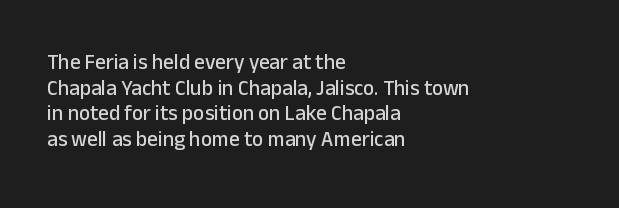
{"italic": "no", "underline": "no", "align": "left", "line_spacing_ratio": 1.22, "letter_spacing": "normal", "letter_spacing_em": 0.0, "glyph_px": 21}
